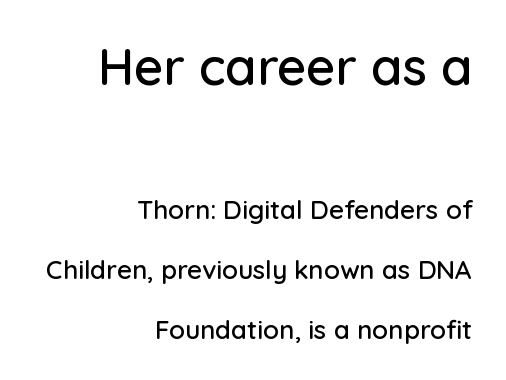
The image shows 51 px sans-serif type, upright; set right-aligned, loose line spacing (2.31x), normal letter spacing, not underlined; the first (top) block is 1.96x larger; low stroke contrast and a medium x-height.
